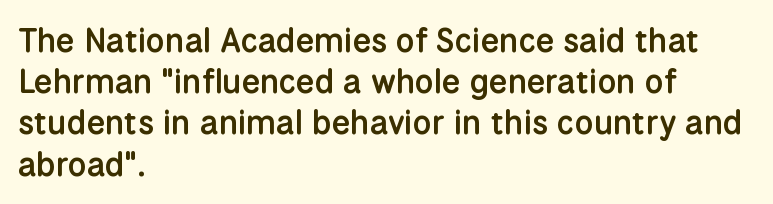
{"serif": "no", "italic": "no", "bold": "semi", "weight": "semibold", "width": "normal", "stroke_contrast": "low", "x_height": "medium", "monospaced": "no", "underline": "no", "align": "left", "line_spacing": "normal", "line_spacing_ratio": 1.25, "letter_spacing": "normal", "letter_spacing_em": 0.0, "glyph_px": 33}
